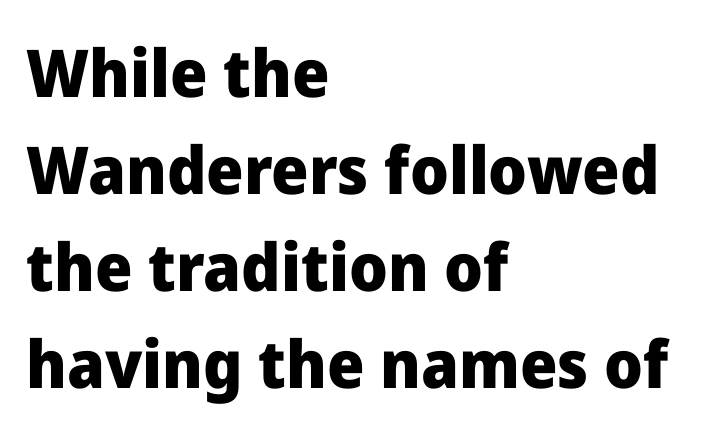
{"serif": "no", "italic": "no", "bold": "yes", "weight": "heavy", "width": "normal", "stroke_contrast": "low", "x_height": "medium", "monospaced": "no", "underline": "no", "align": "left", "line_spacing": "normal", "line_spacing_ratio": 1.47, "letter_spacing": "normal", "letter_spacing_em": 0.0, "glyph_px": 66}
